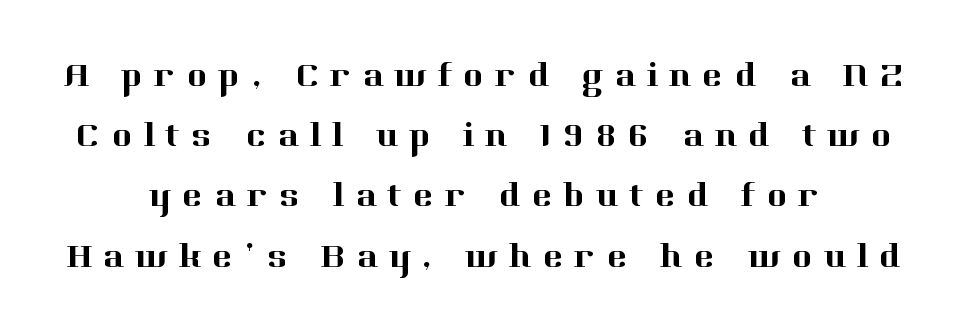
Think of a printed novel: that variable character pitch is what you see here. You could only call the tracking loose — the letters float apart. Is this a sans? No — the strokes have serifs. The foot of each line stays bare and open. This is the regular roman posture of the typeface.
